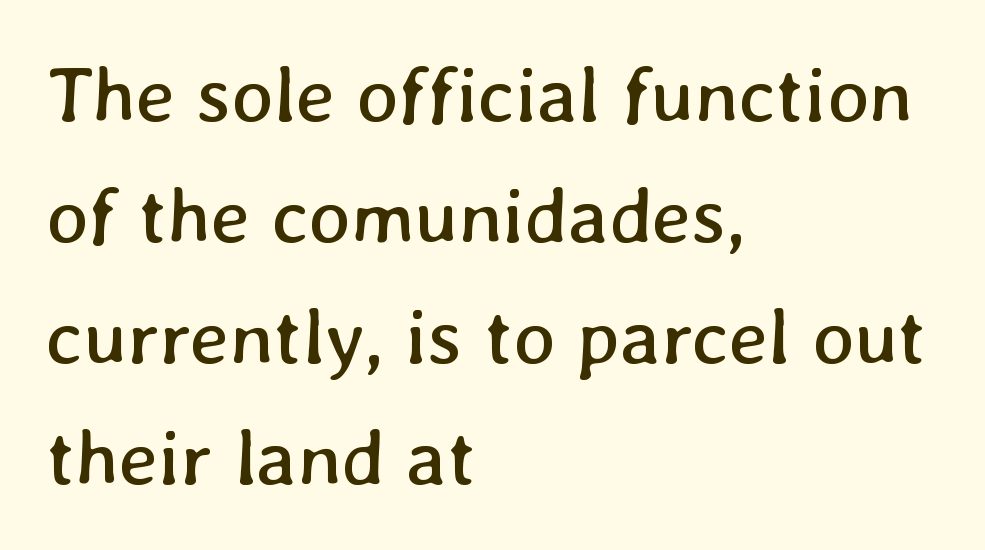
Each word holds together tightly as a unit, with standard inter-letter gaps. Rule under the text: the space is simply empty. Nothing heavy about these letters — not bold at all. A normal amount of white space separates one row of letters from the next. All the whitespace from short lines collects on the right.
